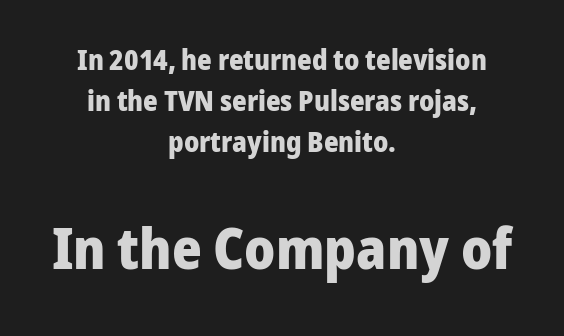
Q: Is the text bold? A: Yes.
Q: Is the text italic (slanted)? A: No, it is upright.
Q: Is the typeface a serif or a sans-serif typeface? A: Sans-serif.
Q: Is the text underlined? A: No.
Q: How is the paragraph aligned? A: Centered.
Q: Is the spacing between letters normal or unusually wide? A: Normal.
Q: Is the spacing between lines tight, normal or loose? A: Normal.
Q: Which block of text is set in a larger size, the first (top) or the second (bottom)? A: The second (bottom) one.
Q: Width (condensed, normal, or wide)? A: Normal.
Q: Stroke contrast? A: Low.
Q: x-height? A: Medium.
Q: Monospaced? A: No.
